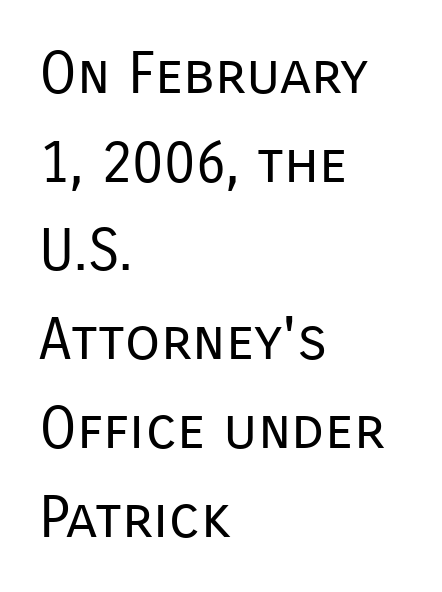
This sample uses plain, unmodified letter spacing. The weight would be labelled regular, book, light, or lighter still. Reading down the block, your eye returns to a fixed left position each line. No italicization has been applied; the sample stays upright. Underline: absent.
